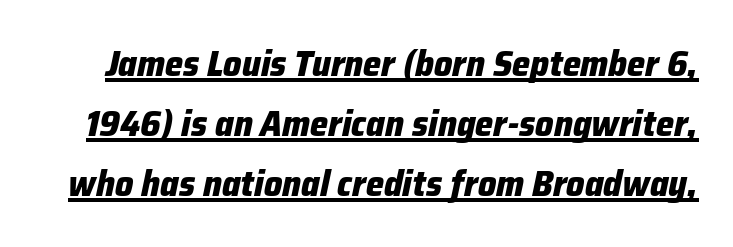
You can tell it's italic because the verticals aren't actually vertical. In terms of weight, the rendering is a true, heavy bold. Rows of type keep a routine distance in the vertical direction. Letter spacing: default.
